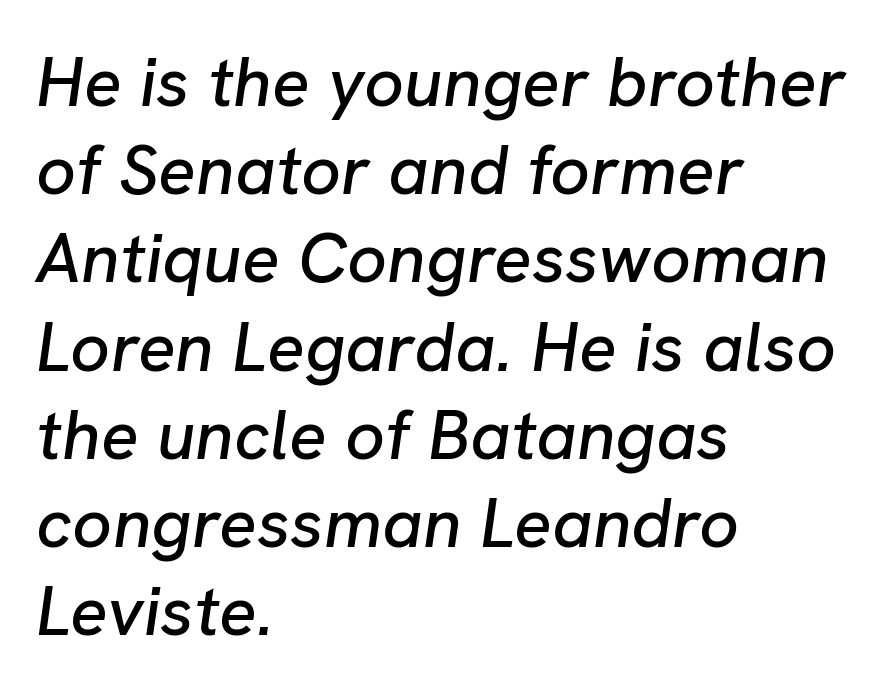
Q: Is the text italic (slanted)? A: Yes, it leans right by about 8 degrees.
Q: Is the text underlined? A: No.
Q: How is the paragraph aligned? A: Left-aligned.
Q: Is the spacing between letters normal or unusually wide? A: Normal.
Q: Is the spacing between lines tight, normal or loose? A: Normal.
Q: Width (condensed, normal, or wide)? A: Normal.
Q: Stroke contrast? A: Low.
Q: x-height? A: Medium.
Q: Monospaced? A: No.
